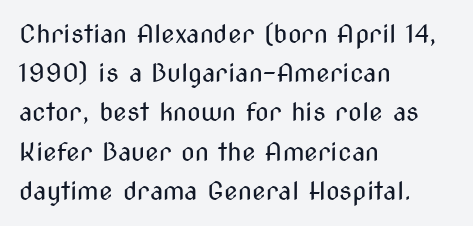
Is this a heavy cut? Hardly; it is regular or lighter. In CSS terms this would be text-align: left. Words appear dense and cohesive because spacing is normal. The gap between lines stays unmarked. Reading down the column, the eye jumps a familiar distance to each next line. This is roman type, the default non-slanted kind.
